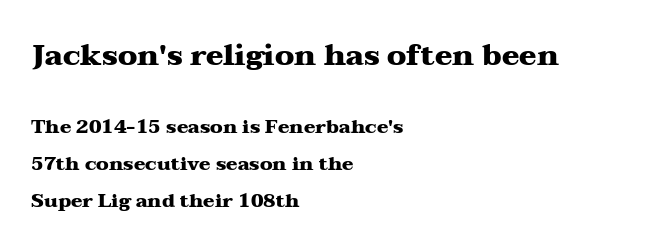
The lines are spread far apart with generous leading. What weight is shown? A full bold with thick strokes. Notice how the stems are strictly vertical — no italics here. Tracking here is standard; glyphs follow each other at the usual distance. Looks like regular typesetting: each glyph gets only the width it needs. Font category for this specimen: serif.
